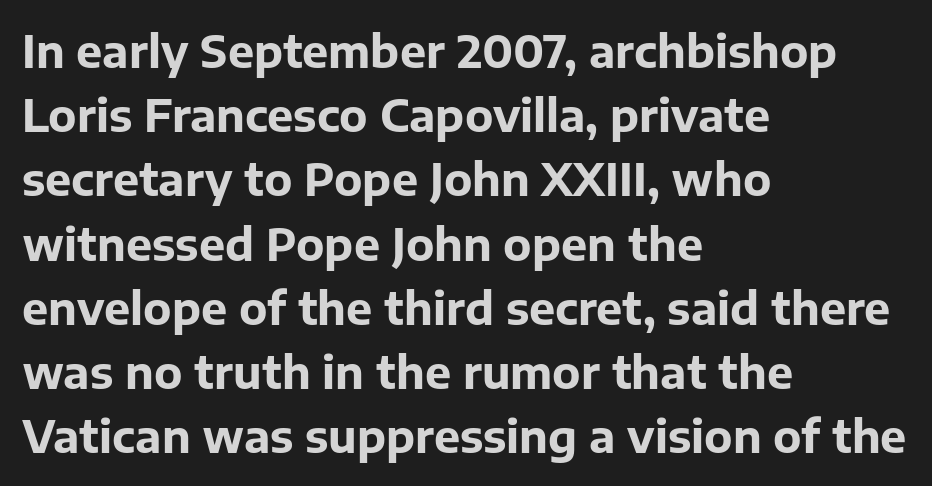
{"serif": "no", "italic": "no", "bold": "yes", "weight": "bold", "width": "normal", "stroke_contrast": "low", "x_height": "medium", "monospaced": "no", "underline": "no", "align": "left", "line_spacing": "normal", "line_spacing_ratio": 1.46, "letter_spacing": "normal", "letter_spacing_em": 0.0, "glyph_px": 44}
